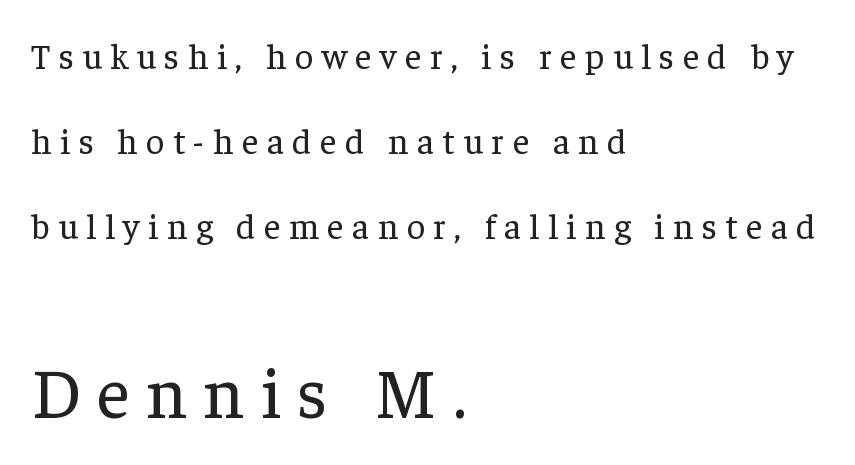
These lines stand farther apart than default settings would place them. Note: smaller setting up top, larger setting below. The weight tops out at a normal text grade. Posture: upright roman. This rendering features lettering with no underline.
